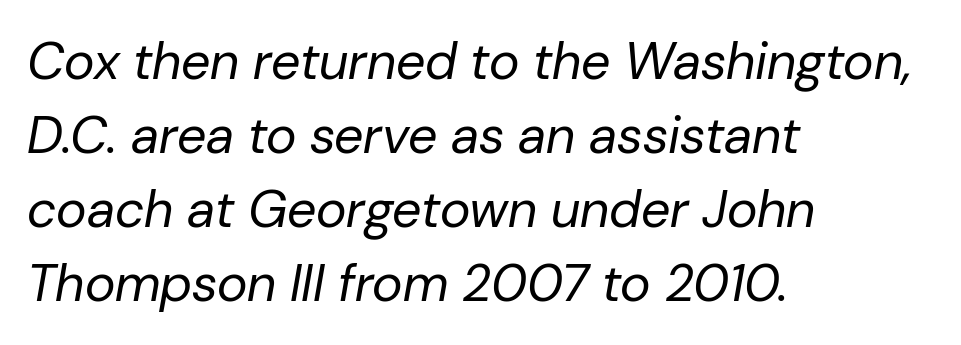
{"italic": "yes", "lean": "right", "slant_degrees": 10, "bold": "no", "weight": "regular", "width": "normal", "stroke_contrast": "low", "x_height": "medium", "monospaced": "no", "underline": "no", "align": "left", "line_spacing": "normal", "line_spacing_ratio": 1.42, "letter_spacing": "normal", "letter_spacing_em": 0.0, "glyph_px": 52}
